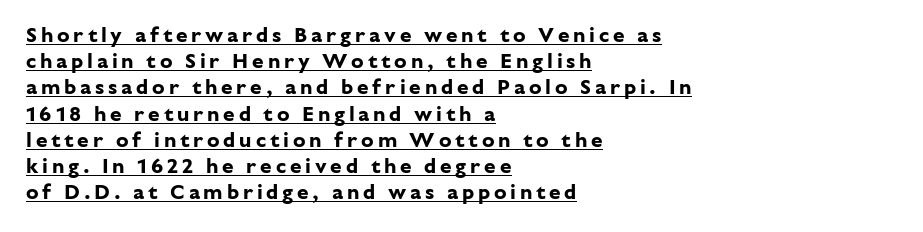
The image shows 21 px bold type, upright; set left-aligned, normal line spacing (1.25x), underlined.
